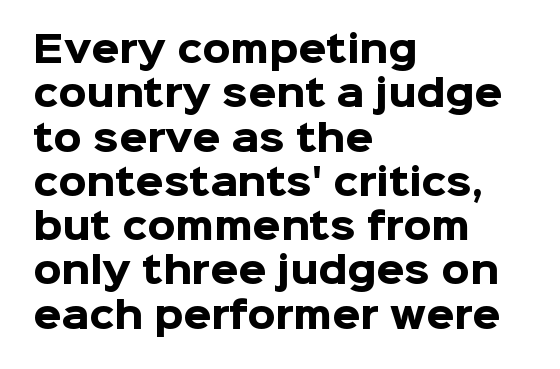
{"serif": "no", "italic": "no", "bold": "yes", "weight": "heavy", "width": "normal", "stroke_contrast": "low", "x_height": "medium", "monospaced": "no", "underline": "no", "align": "left", "line_spacing_ratio": 1.23, "letter_spacing": "normal", "letter_spacing_em": 0.0, "glyph_px": 36}
